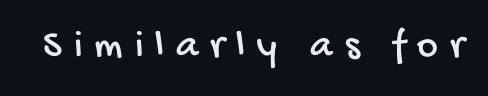
{"serif": "no", "width": "condensed", "stroke_contrast": "low", "x_height": "large", "monospaced": "no", "underline": "no", "letter_spacing": "wide", "letter_spacing_em": 0.3, "glyph_px": 40}
